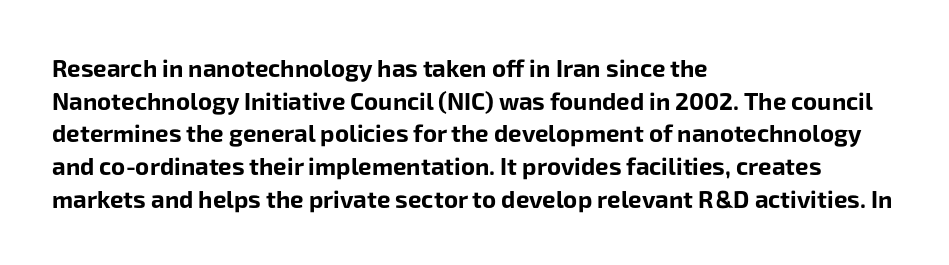
The rendering uses a moderate line-height, typical for paragraphs. The typography opts for an upright posture over an oblique one. Each word holds together tightly as a unit, with standard inter-letter gaps. Left-aligned paragraph, ragged on the right. The sample has been set heavy, in full bold. The string is rendered with underlining switched off.
